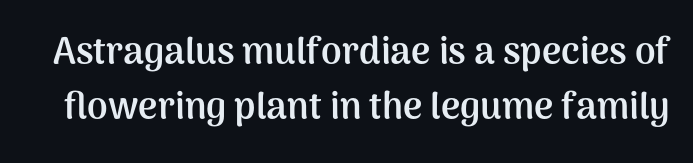
Q: Is the text bold? A: Yes.
Q: Is the text italic (slanted)? A: No, it is upright.
Q: Is the typeface a serif or a sans-serif typeface? A: Sans-serif.
Q: Is the text underlined? A: No.
Q: Is the spacing between letters normal or unusually wide? A: Normal.
Q: Is the spacing between lines tight, normal or loose? A: Normal.
Q: Width (condensed, normal, or wide)? A: Normal.
Q: Stroke contrast? A: Medium.
Q: x-height? A: Medium.
Q: Monospaced? A: No.
